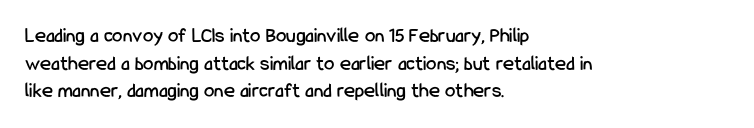
The image shows 21 px text type, upright; set left-aligned, normal line spacing (1.31x), normal letter spacing, not underlined.
